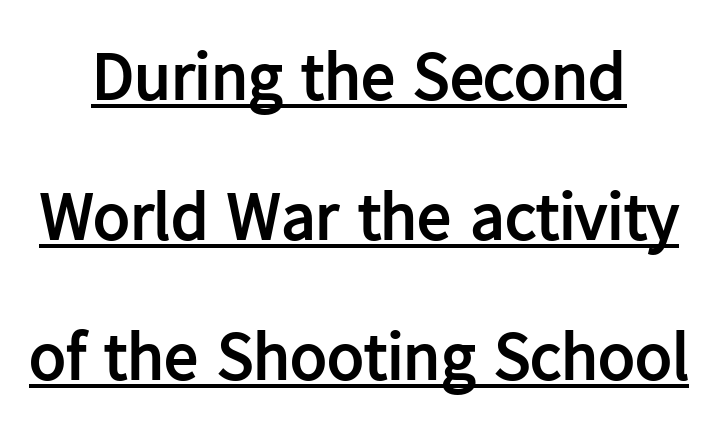
This sample has the flowing, uneven cadence of proportional lettering. The space between consecutive lines is lavish. Does the lettering tilt? It doesn't — this is upright. Examine the stroke ends and you'll find no serifs.
